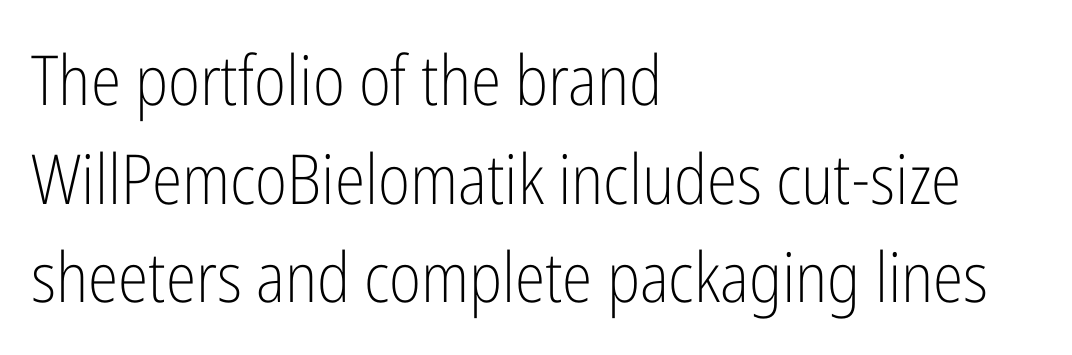
Q: Is the text bold? A: No.
Q: Is the text italic (slanted)? A: No, it is upright.
Q: Is the typeface a serif or a sans-serif typeface? A: Sans-serif.
Q: Is the text underlined? A: No.
Q: How is the paragraph aligned? A: Left-aligned.
Q: Is the spacing between letters normal or unusually wide? A: Normal.
Q: Is the spacing between lines tight, normal or loose? A: Normal.
Q: Width (condensed, normal, or wide)? A: Condensed.
Q: Stroke contrast? A: Low.
Q: x-height? A: Medium.
Q: Monospaced? A: No.
